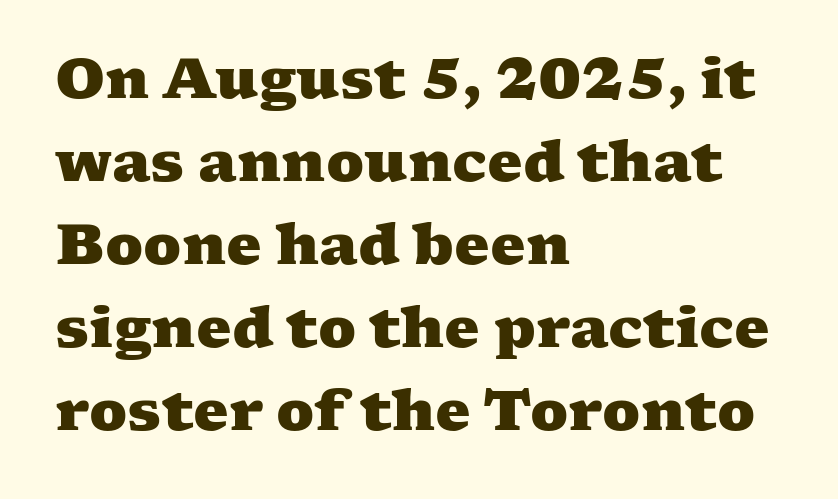
Q: Is the text bold? A: Yes.
Q: Is the typeface a serif or a sans-serif typeface? A: Serif.
Q: Is the text underlined? A: No.
Q: How is the paragraph aligned? A: Left-aligned.
Q: Is the spacing between letters normal or unusually wide? A: Normal.
Q: Is the spacing between lines tight, normal or loose? A: Normal.
Q: Width (condensed, normal, or wide)? A: Wide.
Q: Stroke contrast? A: Medium.
Q: x-height? A: Medium.
Q: Monospaced? A: No.
